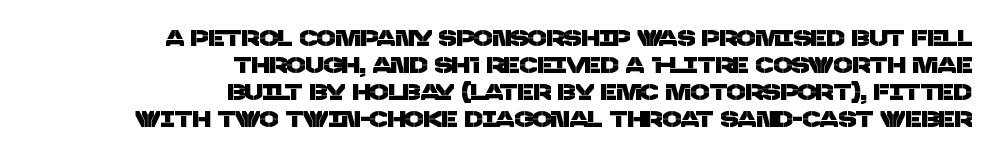
{"underline": "no", "align": "right", "line_spacing_ratio": 1.22, "letter_spacing": "normal", "letter_spacing_em": 0.0, "glyph_px": 22}
